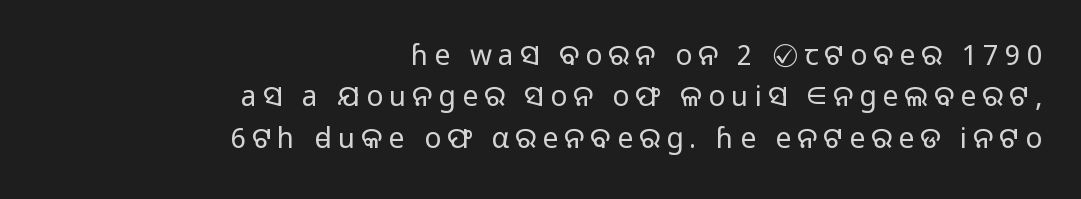
Q: Is the text bold? A: No.
Q: Is the text italic (slanted)? A: No, it is upright.
Q: Is the typeface a serif or a sans-serif typeface? A: Sans-serif.
Q: Is the text underlined? A: No.
Q: How is the paragraph aligned? A: Right-aligned.
Q: Is the spacing between letters normal or unusually wide? A: Unusually wide.
Q: Is the spacing between lines tight, normal or loose? A: Normal.
Q: Width (condensed, normal, or wide)? A: Normal.
Q: Stroke contrast? A: Low.
Q: x-height? A: Medium.
Q: Monospaced? A: No.
